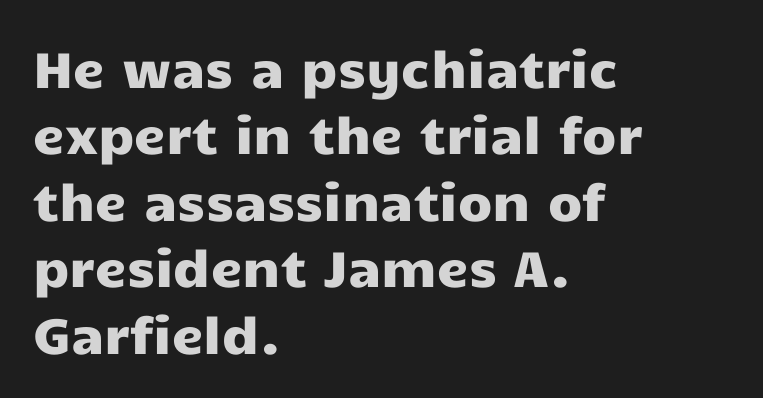
Q: Is the text italic (slanted)? A: No, it is upright.
Q: Is the typeface a serif or a sans-serif typeface? A: Sans-serif.
Q: Is the text underlined? A: No.
Q: How is the paragraph aligned? A: Left-aligned.
Q: Is the spacing between letters normal or unusually wide? A: Normal.
Q: Is the spacing between lines tight, normal or loose? A: Normal.
Q: Width (condensed, normal, or wide)? A: Wide.
Q: Stroke contrast? A: Low.
Q: x-height? A: Medium.
Q: Monospaced? A: No.
